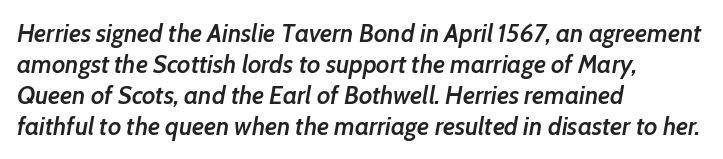
Q: Is the text bold? A: Semi-bold.
Q: Is the text italic (slanted)? A: Yes, it leans right by about 7 degrees.
Q: Is the text underlined? A: No.
Q: How is the paragraph aligned? A: Left-aligned.
Q: Is the spacing between letters normal or unusually wide? A: Normal.
